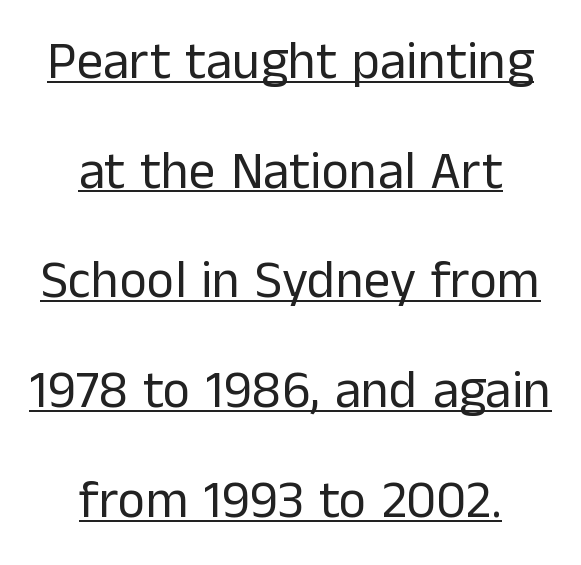
The lines are quadded center. The block of text is sparse from top to bottom, with ample space between rows. The face used here appears with an underline applied. The passage shown is typed in a proportional face where columns would drift. This reads as an unemphasized weight, regular at the heaviest.
